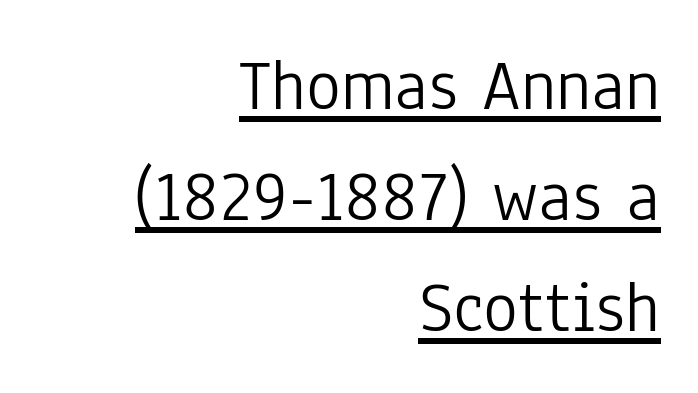
Q: Is the text bold? A: No.
Q: Is the text italic (slanted)? A: No, it is upright.
Q: Is the typeface a serif or a sans-serif typeface? A: Sans-serif.
Q: Is the text underlined? A: Yes.
Q: How is the paragraph aligned? A: Right-aligned.
Q: Is the spacing between letters normal or unusually wide? A: Normal.
Q: Is the spacing between lines tight, normal or loose? A: Normal.
Q: Width (condensed, normal, or wide)? A: Condensed.
Q: Stroke contrast? A: Low.
Q: x-height? A: Medium.
Q: Monospaced? A: No.
